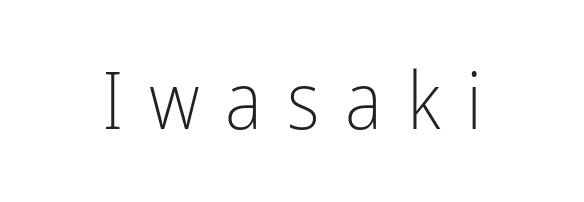
Q: Is the text bold? A: No.
Q: Is the text italic (slanted)? A: No, it is upright.
Q: Is the typeface a serif or a sans-serif typeface? A: Sans-serif.
Q: Is the text underlined? A: No.
Q: Is the spacing between letters normal or unusually wide? A: Unusually wide.
Q: Width (condensed, normal, or wide)? A: Condensed.
Q: Stroke contrast? A: Low.
Q: x-height? A: Medium.
Q: Monospaced? A: No.
